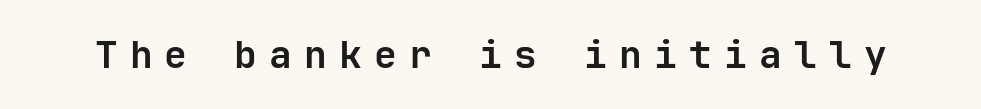
Q: Is the text bold? A: Yes.
Q: Is the text italic (slanted)? A: No, it is upright.
Q: Is the typeface a serif or a sans-serif typeface? A: Sans-serif.
Q: Is the text underlined? A: No.
Q: Is the spacing between letters normal or unusually wide? A: Unusually wide.
Q: Width (condensed, normal, or wide)? A: Normal.
Q: Stroke contrast? A: Low.
Q: x-height? A: Medium.
Q: Monospaced? A: Yes.
